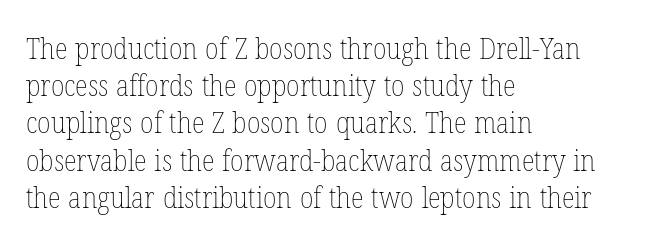
Q: Is the text bold? A: No.
Q: Is the text italic (slanted)? A: No, it is upright.
Q: Is the text underlined? A: No.
Q: How is the paragraph aligned? A: Left-aligned.
Q: Is the spacing between letters normal or unusually wide? A: Normal.
Q: Width (condensed, normal, or wide)? A: Condensed.
Q: Stroke contrast? A: Low.
Q: x-height? A: Medium.
Q: Monospaced? A: No.
